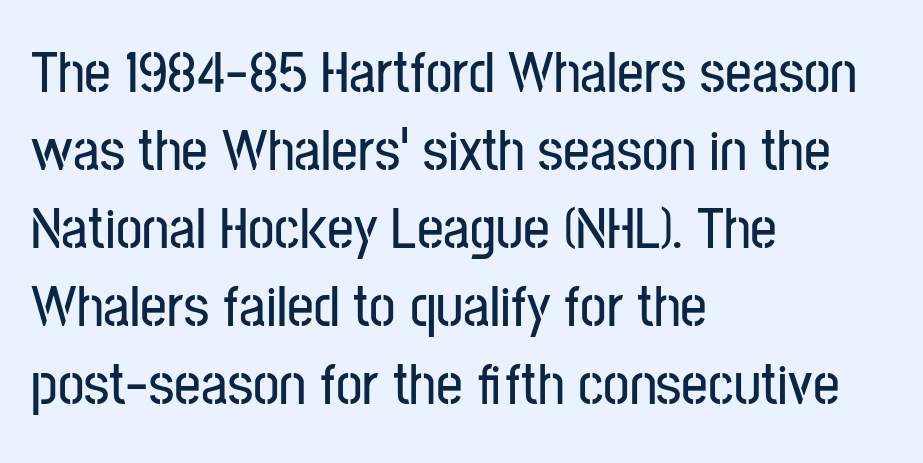
{"serif": "no", "italic": "no", "width": "condensed", "stroke_contrast": "low", "x_height": "medium", "monospaced": "no", "underline": "no", "align": "left", "line_spacing": "normal", "line_spacing_ratio": 1.32, "letter_spacing": "normal", "letter_spacing_em": 0.0, "glyph_px": 59}
